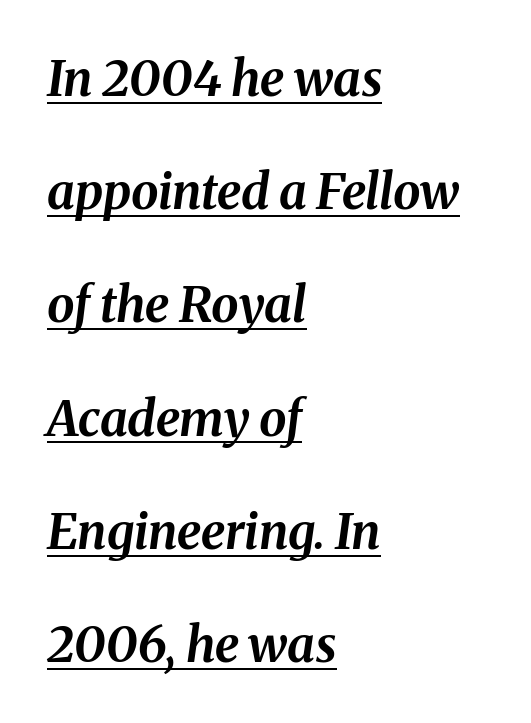
{"italic": "yes", "lean": "right", "slant_degrees": 8, "bold": "yes", "weight": "bold", "width": "normal", "stroke_contrast": "medium", "x_height": "medium", "monospaced": "no", "underline": "yes", "align": "left", "line_spacing": "loose", "line_spacing_ratio": 2.31, "letter_spacing": "normal", "letter_spacing_em": 0.0, "glyph_px": 49}
